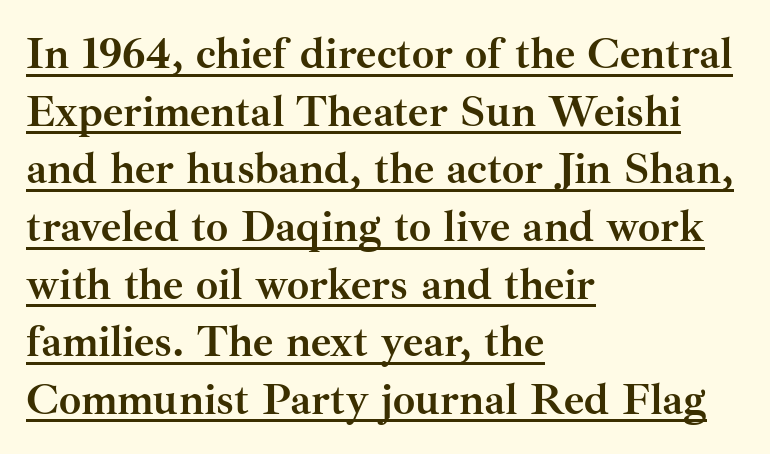
Q: Is the text bold? A: Yes.
Q: Is the text italic (slanted)? A: No, it is upright.
Q: Is the typeface a serif or a sans-serif typeface? A: Serif.
Q: Is the text underlined? A: Yes.
Q: How is the paragraph aligned? A: Left-aligned.
Q: Is the spacing between letters normal or unusually wide? A: Normal.
Q: Is the spacing between lines tight, normal or loose? A: Normal.
Q: Width (condensed, normal, or wide)? A: Normal.
Q: Stroke contrast? A: Medium.
Q: x-height? A: Small.
Q: Monospaced? A: No.
